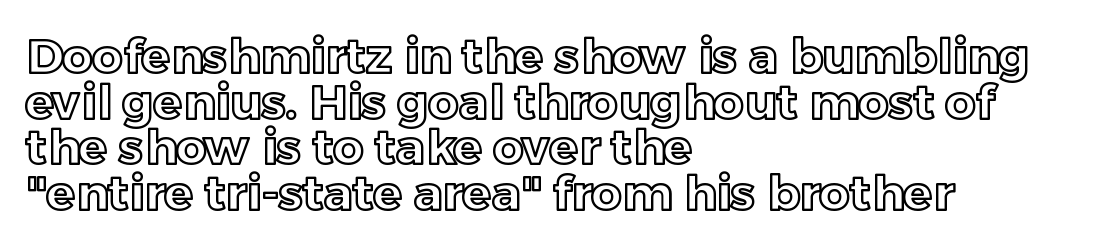
The image shows 48 px text type, upright; set left-aligned, tight line spacing (0.95x), normal letter spacing, not underlined; a medium x-height.
